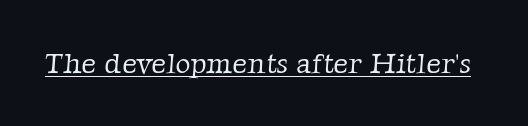
{"serif": "yes", "bold": "no", "weight": "light", "width": "normal", "stroke_contrast": "low", "x_height": "medium", "monospaced": "no", "underline": "yes", "letter_spacing": "normal", "letter_spacing_em": 0.0, "glyph_px": 29}
